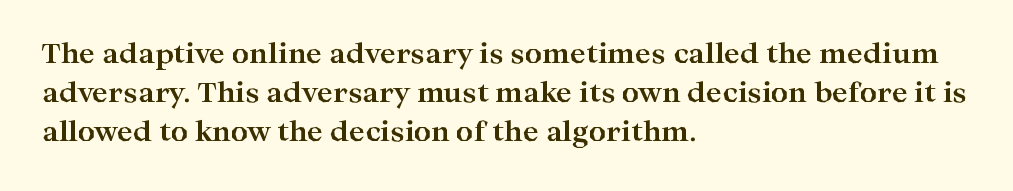
Q: Is the text bold? A: Yes.
Q: Is the text italic (slanted)? A: No, it is upright.
Q: Is the text underlined? A: No.
Q: How is the paragraph aligned? A: Left-aligned.
Q: Is the spacing between letters normal or unusually wide? A: Normal.
Q: Is the spacing between lines tight, normal or loose? A: Normal.
